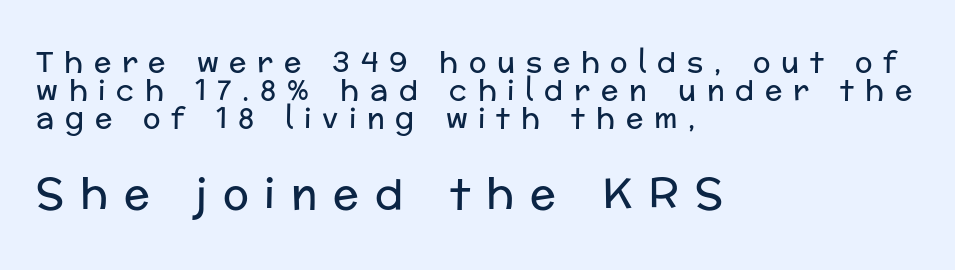
{"serif": "no", "italic": "no", "bold": "no", "weight": "regular", "width": "normal", "stroke_contrast": "low", "x_height": "medium", "monospaced": "no", "underline": "no", "align": "left", "line_spacing": "tight", "line_spacing_ratio": 0.97, "letter_spacing": "wide", "letter_spacing_em": 0.37, "larger_block": "second", "size_ratio": 1.48, "glyph_px": 43}
